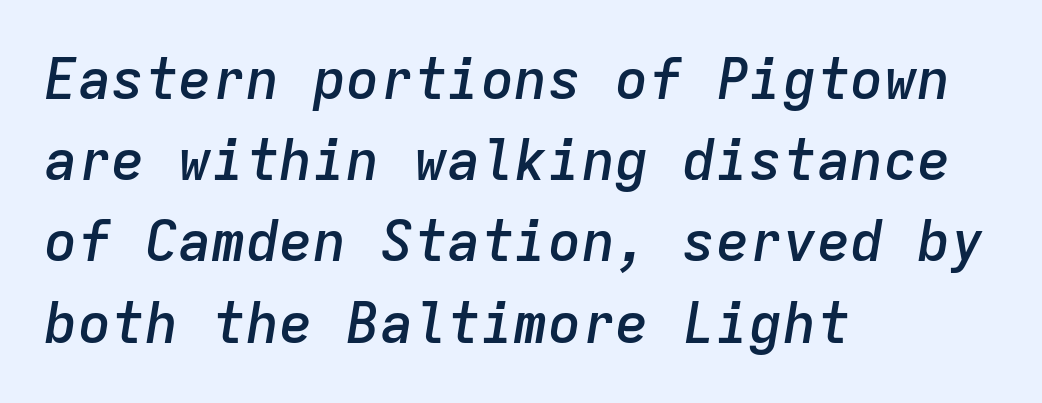
These words are printed semibold, heavier than regular yet not bold. The vertical gap from one line to the next is medium. Looks like terminal output: every glyph gets an equal slot. Quick note: underline off. If you drew a ruler down the left edge, every line would touch it. Look at the tracking — it's just the regular setting, nothing added.
